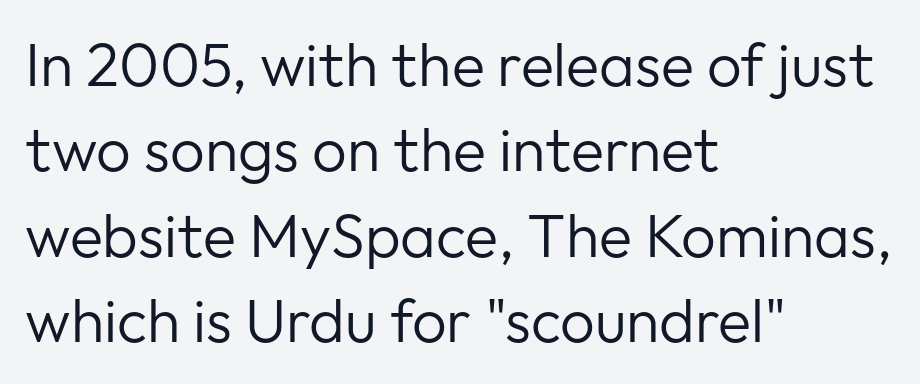
{"serif": "no", "italic": "no", "bold": "no", "weight": "regular", "width": "normal", "stroke_contrast": "low", "x_height": "medium", "monospaced": "no", "underline": "no", "align": "left", "line_spacing": "normal", "line_spacing_ratio": 1.4, "letter_spacing": "normal", "letter_spacing_em": 0.0, "glyph_px": 61}
